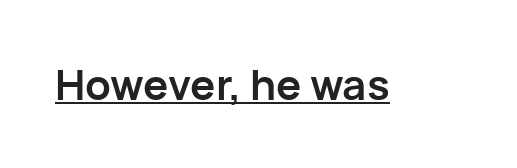
{"serif": "no", "italic": "no", "bold": "yes", "weight": "semibold", "width": "normal", "stroke_contrast": "low", "x_height": "medium", "monospaced": "no", "underline": "yes", "letter_spacing": "normal", "letter_spacing_em": 0.0, "glyph_px": 42}
